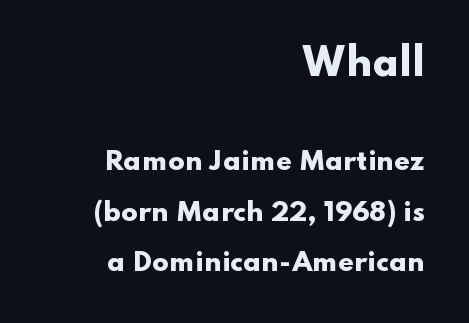
Heavy-handed strokes throughout: this text is bold. The earlier block is typeset at a bigger size than the later block. The passage shown has conventional tracking throughout. Type without underlining. The typesetter chose a ragged-left arrangement here.
